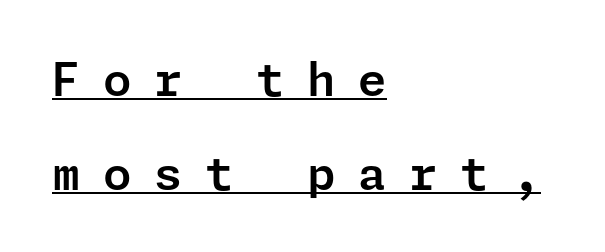
What's the leading like? Stretched, with rows far apart. The rendered words wear a rule along their underside. The type sits square on the baseline with zero lean. Characters follow at a spacing far wider than the type designer built in. The typeface chosen for these lines omits serifs.
